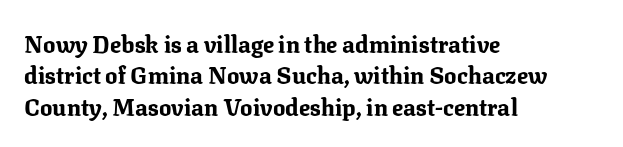
Q: Is the text bold? A: Yes.
Q: Is the text italic (slanted)? A: No, it is upright.
Q: Is the text underlined? A: No.
Q: How is the paragraph aligned? A: Left-aligned.
Q: Is the spacing between letters normal or unusually wide? A: Normal.
Q: Is the spacing between lines tight, normal or loose? A: Normal.
